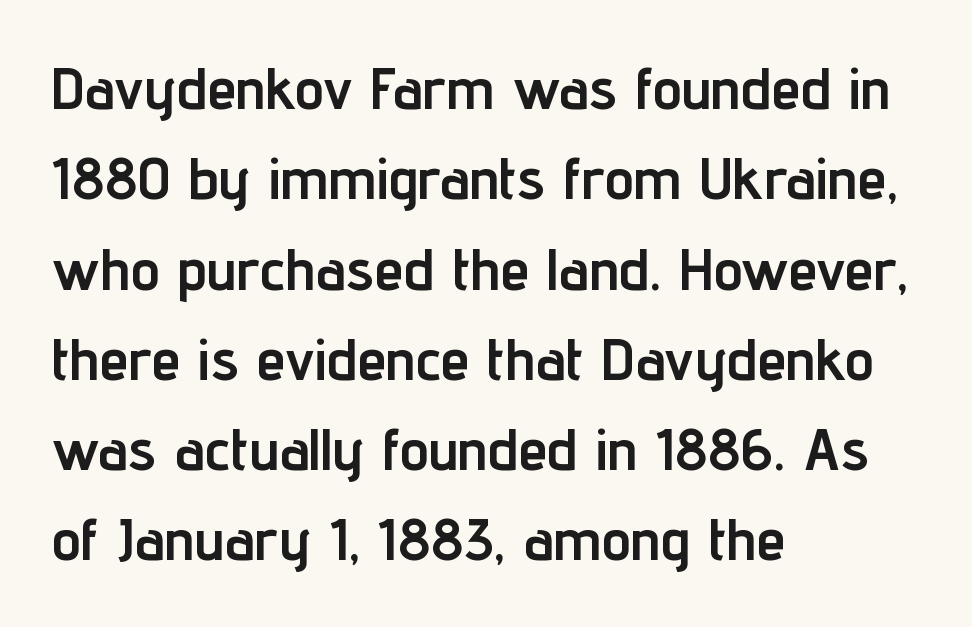
Q: Is the text bold? A: Yes.
Q: Is the text italic (slanted)? A: No, it is upright.
Q: Is the typeface a serif or a sans-serif typeface? A: Sans-serif.
Q: Is the text underlined? A: No.
Q: How is the paragraph aligned? A: Left-aligned.
Q: Is the spacing between letters normal or unusually wide? A: Normal.
Q: Is the spacing between lines tight, normal or loose? A: Normal.
Q: Width (condensed, normal, or wide)? A: Condensed.
Q: Stroke contrast? A: Low.
Q: x-height? A: Medium.
Q: Monospaced? A: No.
